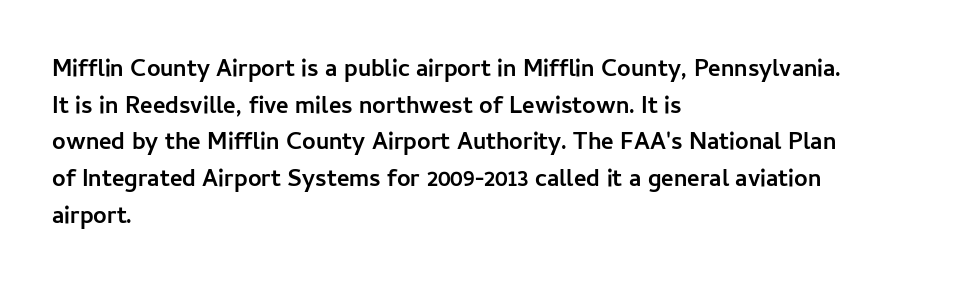
Q: Is the text bold? A: Yes.
Q: Is the text italic (slanted)? A: No, it is upright.
Q: Is the text underlined? A: No.
Q: How is the paragraph aligned? A: Left-aligned.
Q: Is the spacing between letters normal or unusually wide? A: Normal.
Q: Is the spacing between lines tight, normal or loose? A: Normal.
